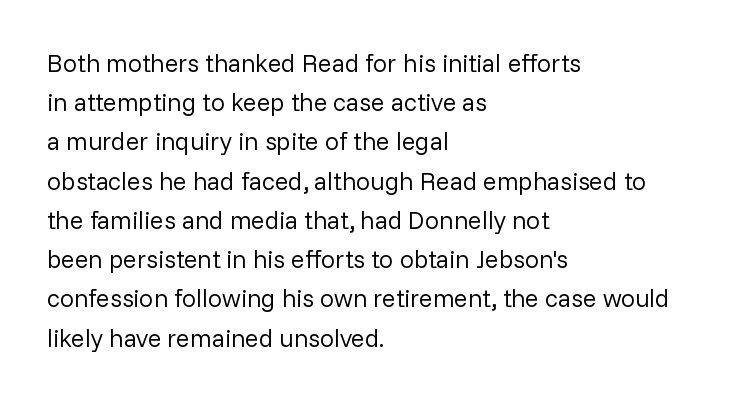
{"italic": "no", "bold": "no", "underline": "no", "align": "left", "line_spacing": "normal", "line_spacing_ratio": 1.57, "letter_spacing": "normal", "letter_spacing_em": 0.0, "glyph_px": 25}
